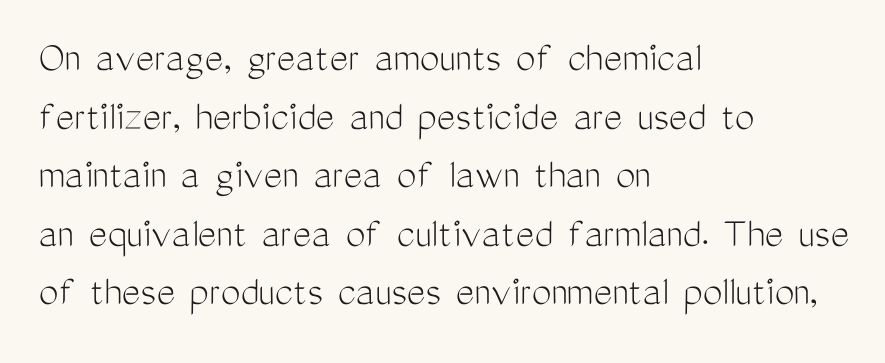
The image shows 44 px light, condensed sans-serif type, upright; set left-aligned, normal line spacing (1.33x), normal letter spacing, not underlined; medium stroke contrast and a medium x-height.
